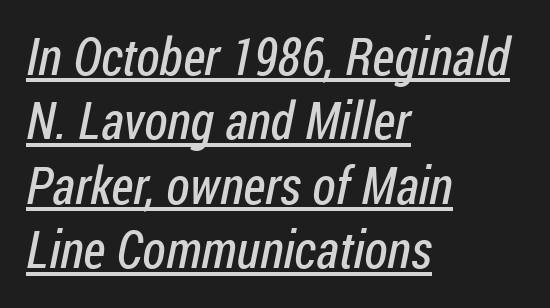
Alignment: flush left. This sample has the flowing, uneven cadence of proportional lettering. Type style note: lacks serifs. Underlining? Definitely there. No chunkiness to these letters — they're not bold. Each word holds together tightly as a unit, with standard inter-letter gaps.
